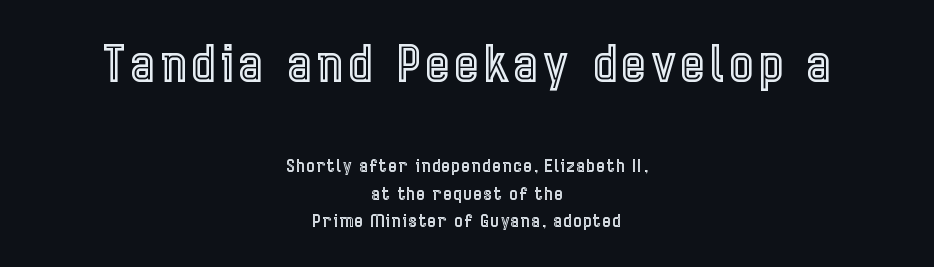
Here the designer chose a conventional face with non-uniform glyph widths. The setting favours the middle, as headings and verse often do. The passage shown is not underscored anywhere. Is the lower block the larger one? No — the upper block carries the bigger type. These lines were composed using upright roman letters.
